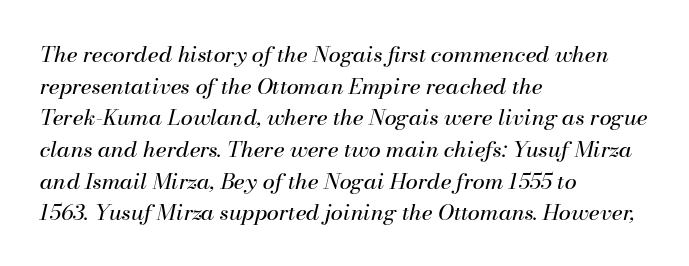
The letters are slanted; this is an italic face. Summary of weight: not heavy and not bold. A bare baseline throughout the passage. A typesetter would call this zero additional tracking. Notice how the passage keeps a crisp vertical edge on the left only. Does the leading feel generous? No, just average.
